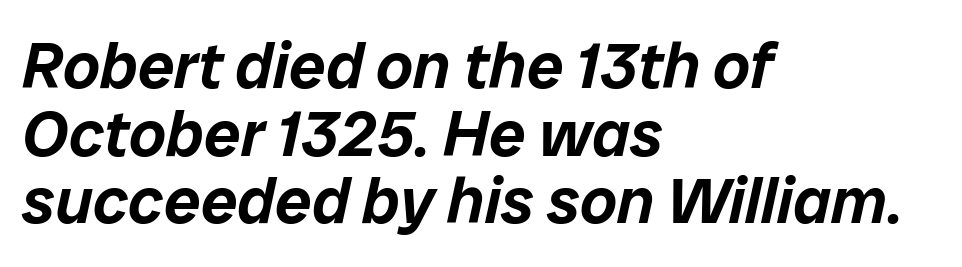
{"italic": "yes", "lean": "right", "slant_degrees": 12, "width": "normal", "stroke_contrast": "low", "x_height": "medium", "monospaced": "no", "underline": "no", "align": "left", "line_spacing": "tight", "line_spacing_ratio": 1.04, "letter_spacing": "normal", "letter_spacing_em": 0.0, "glyph_px": 65}
